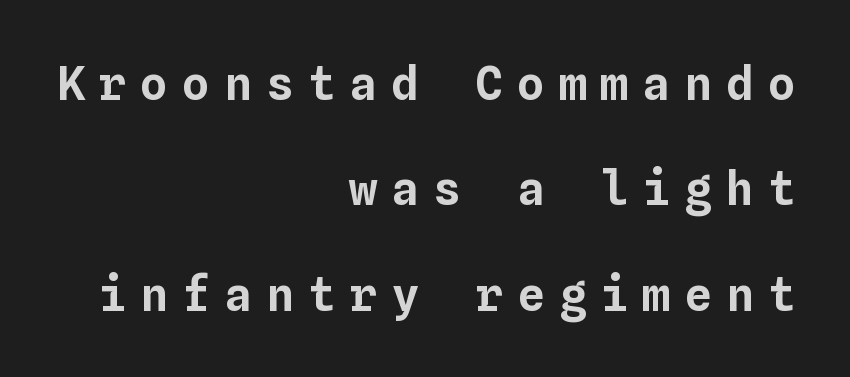
{"italic": "no", "width": "normal", "stroke_contrast": "low", "x_height": "medium", "monospaced": "yes", "underline": "no", "align": "right", "line_spacing": "loose", "line_spacing_ratio": 2.24, "letter_spacing": "wide", "letter_spacing_em": 0.29, "glyph_px": 47}
